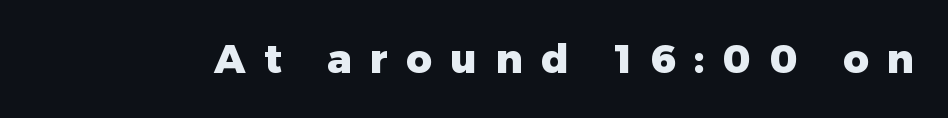
{"serif": "no", "italic": "no", "bold": "yes", "weight": "heavy", "width": "normal", "stroke_contrast": "low", "x_height": "medium", "monospaced": "no", "underline": "no", "letter_spacing": "wide", "letter_spacing_em": 0.46, "glyph_px": 40}
